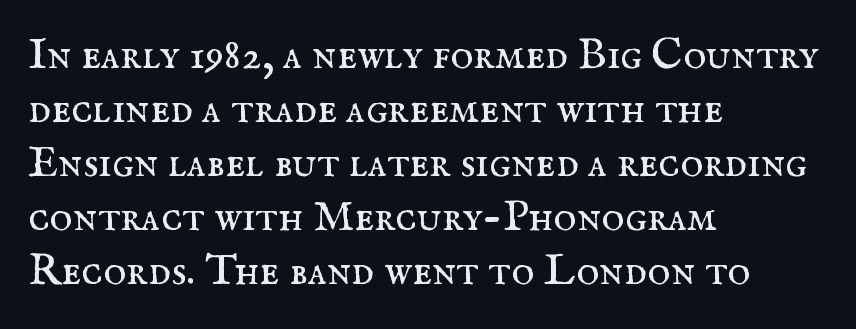
The image shows 44 px regular-weight serif type, upright; set left-aligned, line spacing 1.23x, normal letter spacing, not underlined; medium stroke contrast and a small x-height.
